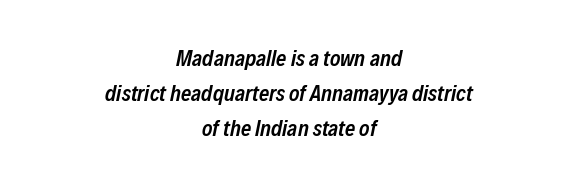
There is no visible air inserted between adjacent glyphs. The whitespace from short lines is split evenly between both sides. These lines sit exactly where default settings would place them. Descenders are the only things crossing below the line. Look at the stroke-to-counter ratio: somewhat heavy, a semibold. Slant detected: the letters are inclined.
